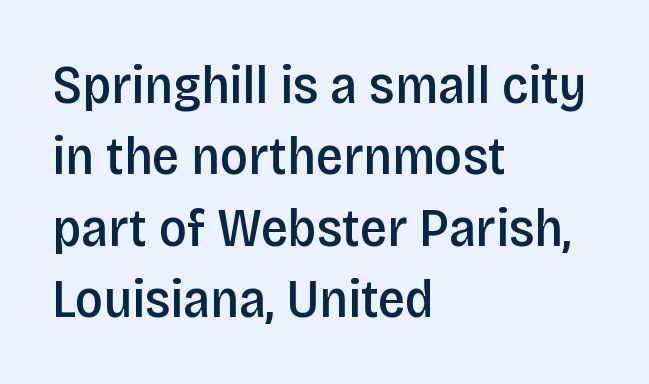
The tracking reads as untouched default to a designer's eye. The words here are not underlined. The typeface chosen for these lines omits serifs. Caption: multi-line text, flush left, ragged right. Interline gaps are of average width in this sample.
